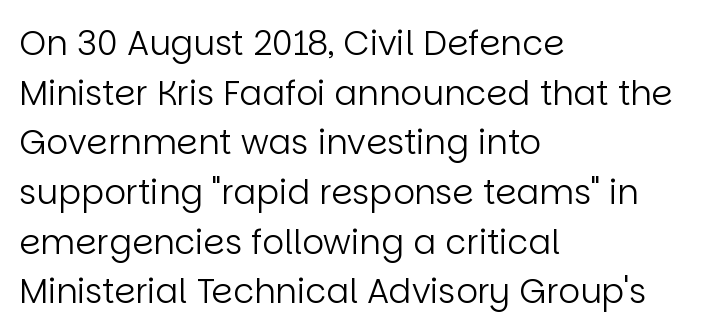
The image shows 34 px regular-weight sans-serif type, upright; set left-aligned, normal line spacing (1.46x), normal letter spacing, not underlined; low stroke contrast and a large x-height.
